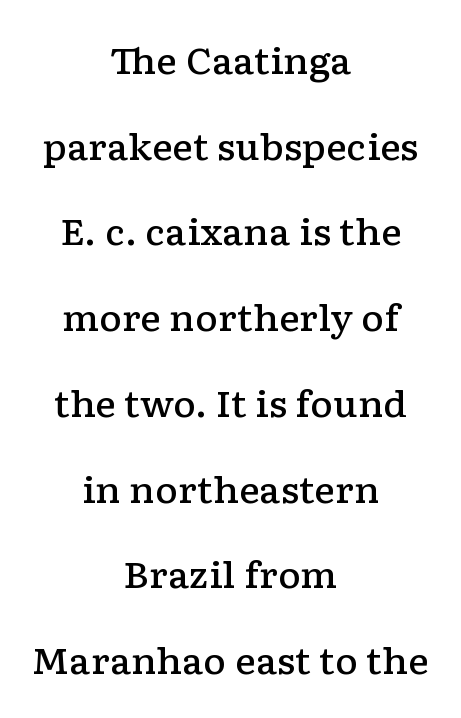
The image shows 35 px semibold, wide serif type, upright; set centered, loose line spacing (2.45x), normal letter spacing, not underlined; low stroke contrast and a medium x-height.
